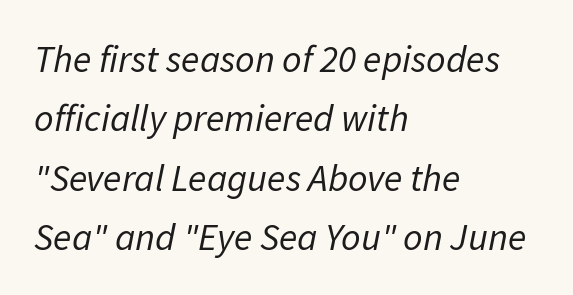
Q: Is the text bold? A: No.
Q: Is the text italic (slanted)? A: Yes, it leans right by about 11 degrees.
Q: Is the text underlined? A: No.
Q: How is the paragraph aligned? A: Left-aligned.
Q: Is the spacing between letters normal or unusually wide? A: Normal.
Q: Is the spacing between lines tight, normal or loose? A: Normal.
Q: Width (condensed, normal, or wide)? A: Normal.
Q: Stroke contrast? A: Low.
Q: x-height? A: Medium.
Q: Monospaced? A: No.
